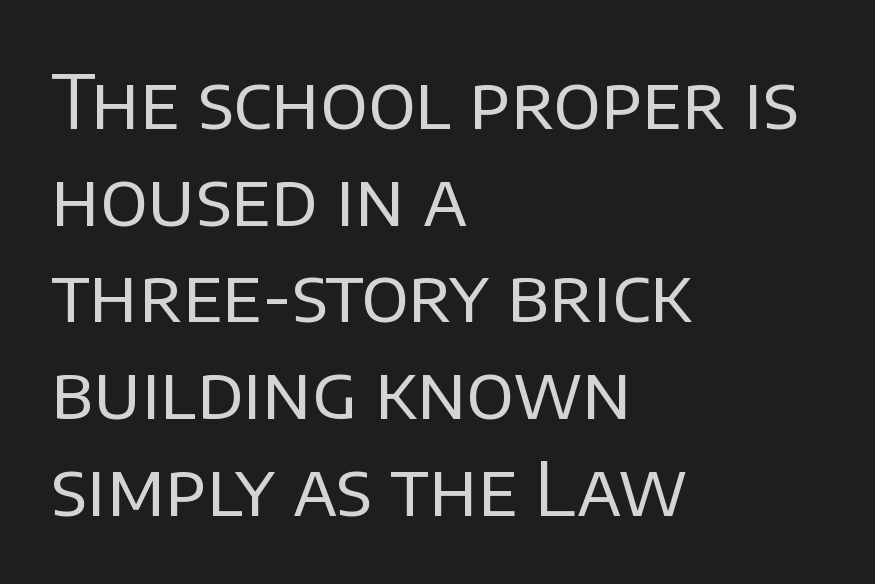
The image shows 75 px regular-weight sans-serif type, upright; set left-aligned, normal line spacing (1.29x), normal letter spacing, not underlined; low stroke contrast and a large x-height.
